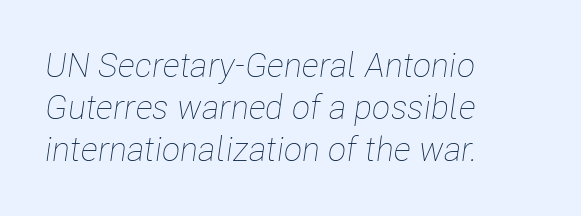
The image shows 34 px thin, condensed type, italic (leaning right); set left-aligned, line spacing 1.24x, normal letter spacing, not underlined; low stroke contrast and a medium x-height.
